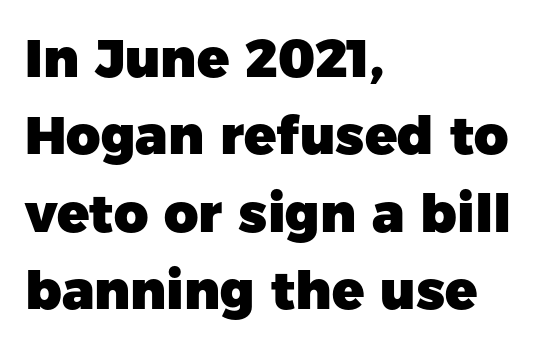
The image shows 53 px heavy sans-serif type, upright; set left-aligned, normal line spacing (1.46x), normal letter spacing, not underlined; low stroke contrast and a medium x-height.
